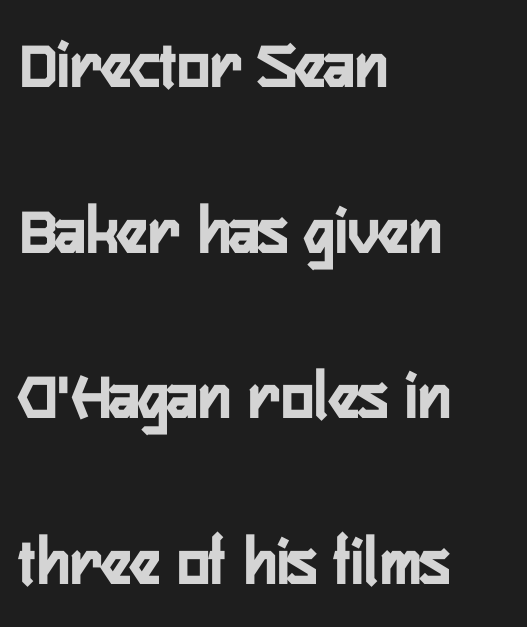
{"serif": "no", "italic": "no", "width": "condensed", "stroke_contrast": "low", "x_height": "medium", "monospaced": "no", "underline": "no", "align": "left", "line_spacing": "loose", "line_spacing_ratio": 2.4, "letter_spacing": "normal", "letter_spacing_em": 0.0, "glyph_px": 69}
